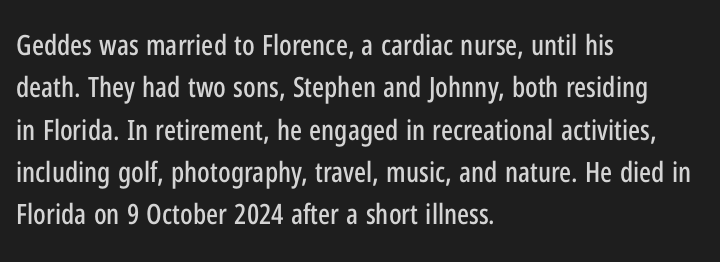
{"serif": "no", "italic": "no", "width": "condensed", "stroke_contrast": "low", "x_height": "medium", "monospaced": "no", "underline": "no", "align": "left", "line_spacing": "normal", "line_spacing_ratio": 1.51, "letter_spacing": "normal", "letter_spacing_em": 0.0, "glyph_px": 28}
